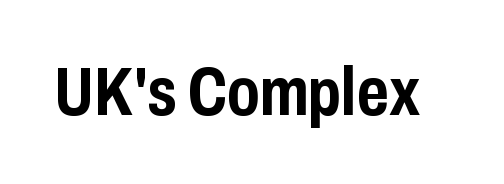
{"serif": "no", "italic": "no", "bold": "yes", "weight": "semibold", "width": "condensed", "stroke_contrast": "low", "x_height": "medium", "monospaced": "no", "underline": "no", "letter_spacing": "normal", "letter_spacing_em": 0.0, "glyph_px": 69}
